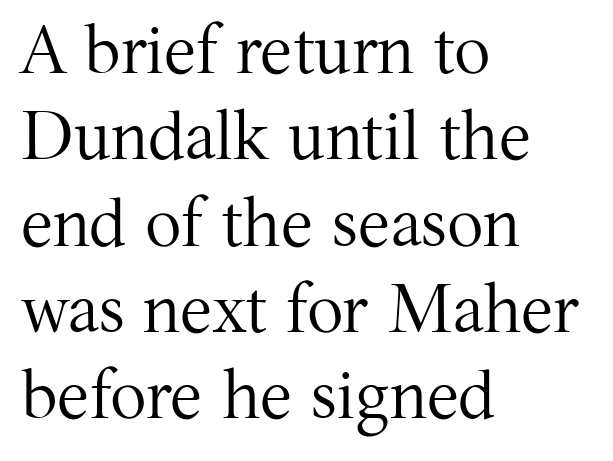
On a weight scale, this lands at 450 or below. Vertically, the passage feels balanced, rows spaced as you'd expect. The typography opts for an upright posture over an oblique one. Are there feet on the stems? There are — it's a serif.
